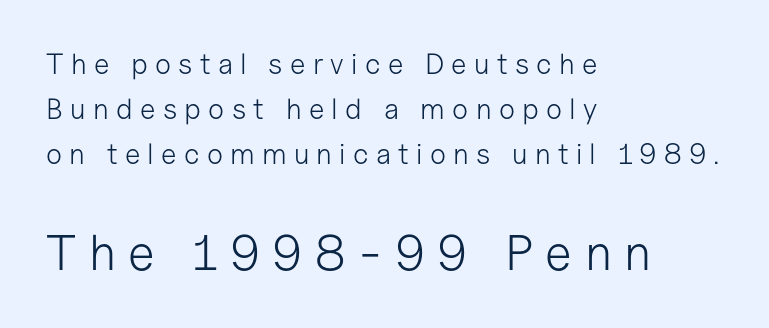
{"serif": "no", "italic": "no", "bold": "no", "weight": "light", "width": "normal", "stroke_contrast": "low", "x_height": "medium", "monospaced": "no", "underline": "no", "align": "left", "line_spacing": "normal", "line_spacing_ratio": 1.55, "letter_spacing": "wide", "letter_spacing_em": 0.25, "larger_block": "second", "size_ratio": 1.72, "glyph_px": 50}
